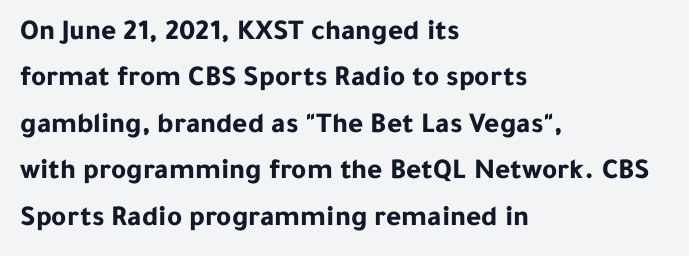
The image shows 29 px bold sans-serif type, upright; set left-aligned, normal line spacing (1.6x), normal letter spacing, not underlined; low stroke contrast and a medium x-height.
